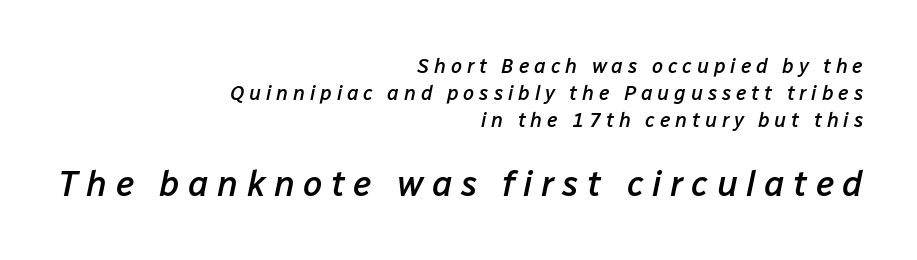
The image shows 35 px semibold type, italic (leaning right); set right-aligned, normal line spacing (1.34x), unusually wide letter spacing (+0.24 em), not underlined; the second (bottom) block is 1.75x larger; low stroke contrast and a medium x-height.
